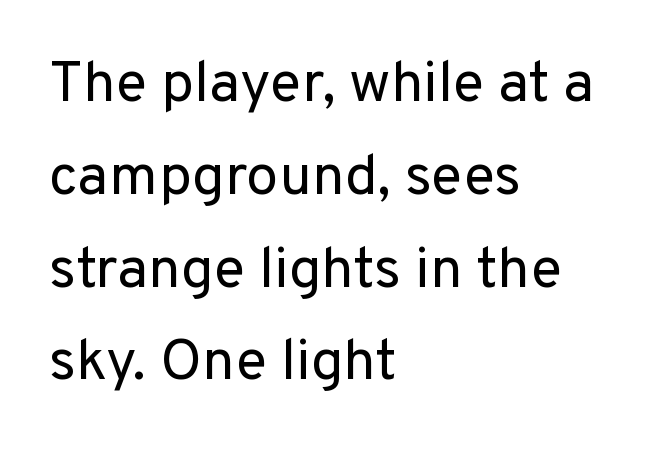
The image shows 58 px regular-weight sans-serif type, upright; set left-aligned, normal line spacing (1.6x), normal letter spacing, not underlined; low stroke contrast and a medium x-height.
